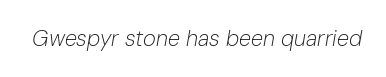
The image shows 22 px text type, italic (leaning right); set normal letter spacing, not underlined.
